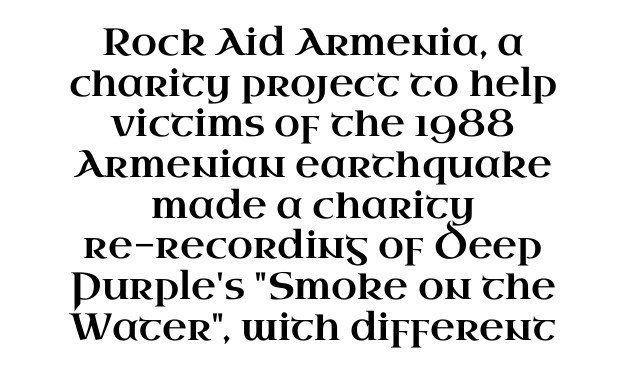
The image shows 38 px wide serif type, upright; set centered, tight line spacing (1.07x), normal letter spacing, not underlined; high stroke contrast and a small x-height.
